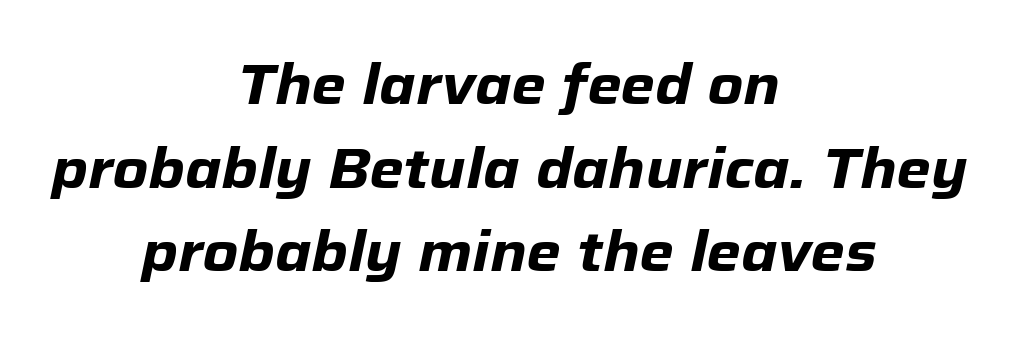
{"italic": "yes", "lean": "right", "slant_degrees": 12, "bold": "yes", "weight": "heavy", "width": "normal", "stroke_contrast": "low", "x_height": "medium", "monospaced": "no", "underline": "no", "align": "center", "line_spacing": "normal", "line_spacing_ratio": 1.52, "letter_spacing": "normal", "letter_spacing_em": 0.0, "glyph_px": 55}
